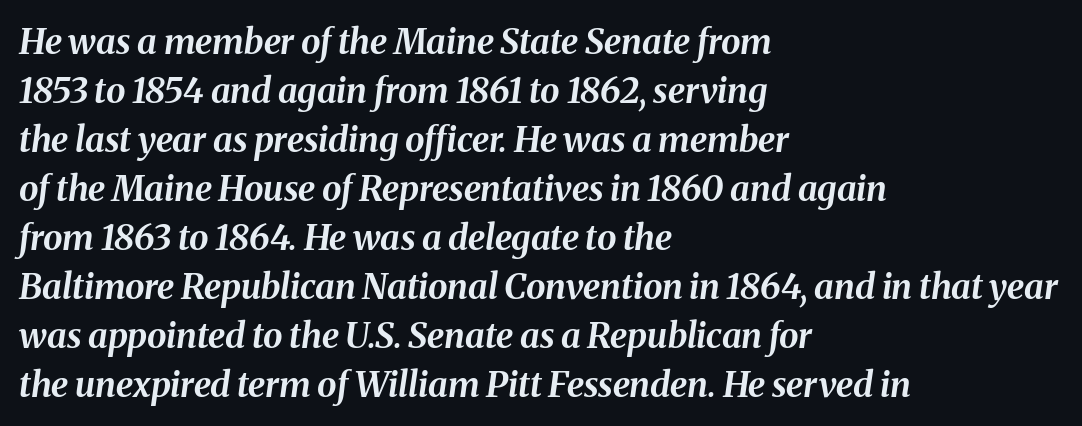
The image shows 35 px bold type, italic (leaning right); set left-aligned, normal line spacing (1.4x), normal letter spacing, not underlined; medium stroke contrast and a medium x-height.
